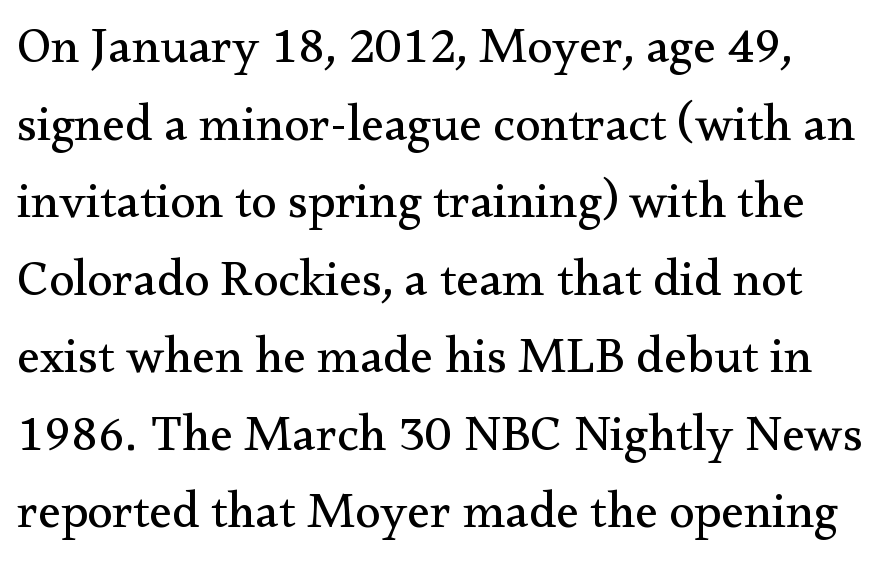
Summary of vertical rhythm: regular, with standard interline spacing. Serif or sans? Serif — the stroke terminals have little feet. A quiet, ordinary-to-light weight characterises the typeface. The letters stand straight up with perfectly vertical stems. Here the designer chose a conventional face with non-uniform glyph widths. No extra tracking has been applied to these lines.
